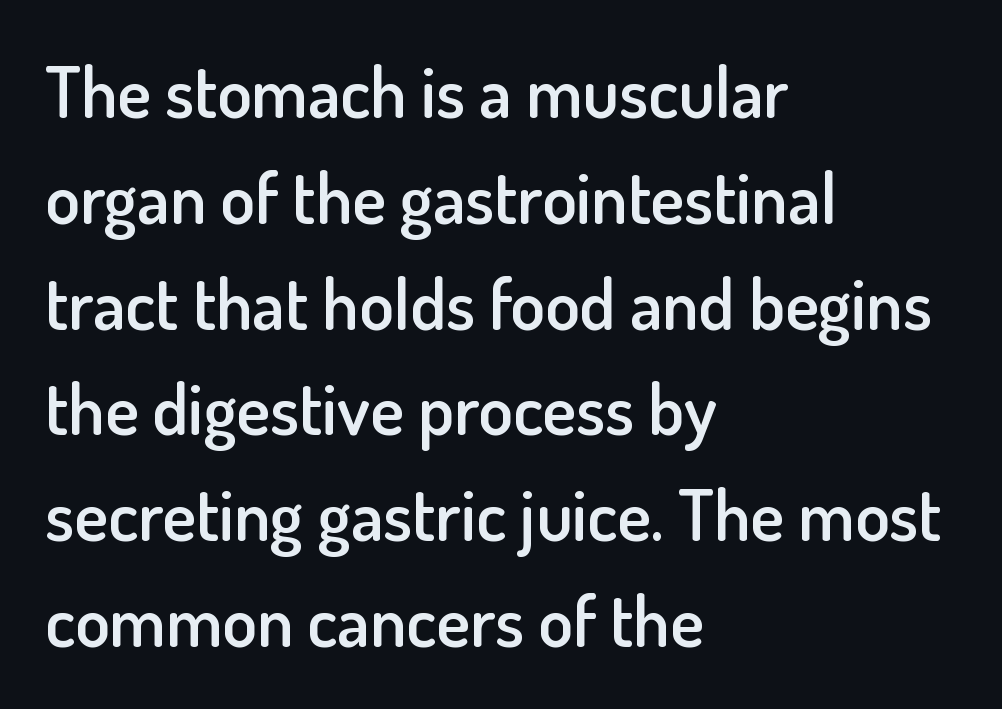
Q: Is the text bold? A: Semi-bold.
Q: Is the text italic (slanted)? A: No, it is upright.
Q: Is the typeface a serif or a sans-serif typeface? A: Sans-serif.
Q: Is the text underlined? A: No.
Q: How is the paragraph aligned? A: Left-aligned.
Q: Is the spacing between letters normal or unusually wide? A: Normal.
Q: Is the spacing between lines tight, normal or loose? A: Normal.
Q: Width (condensed, normal, or wide)? A: Normal.
Q: Stroke contrast? A: Low.
Q: x-height? A: Small.
Q: Monospaced? A: No.
